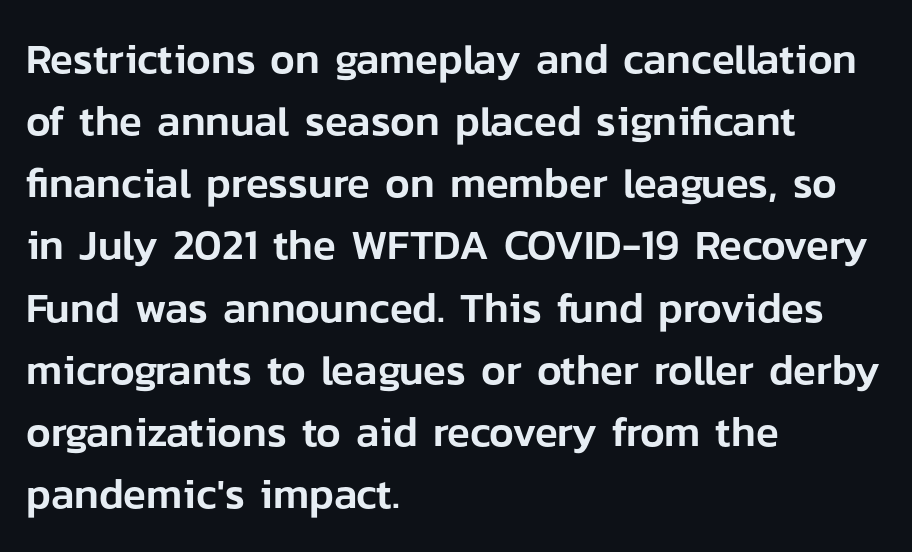
This rendering uses left alignment, leaving the right contour irregular. Does the lettering tilt? It doesn't — this is upright. The passage shown has conventional tracking throughout. Proportional: the letters do not fall into vertical columns.
